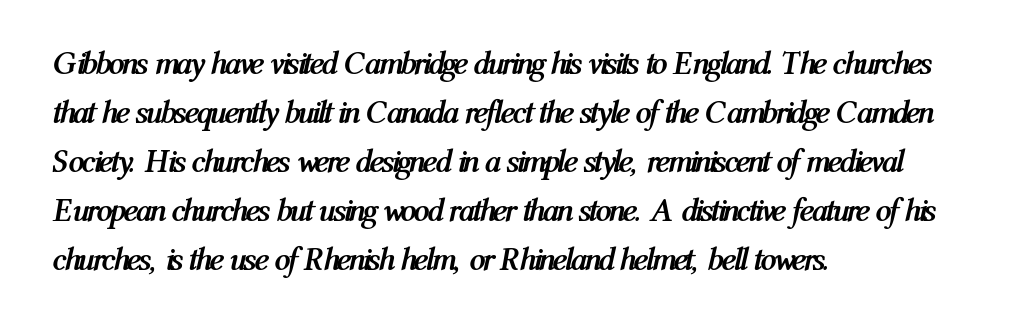
The image shows 32 px semibold, condensed type, italic (leaning right); set left-aligned, normal line spacing (1.53x), normal letter spacing, not underlined; medium stroke contrast and a medium x-height.
